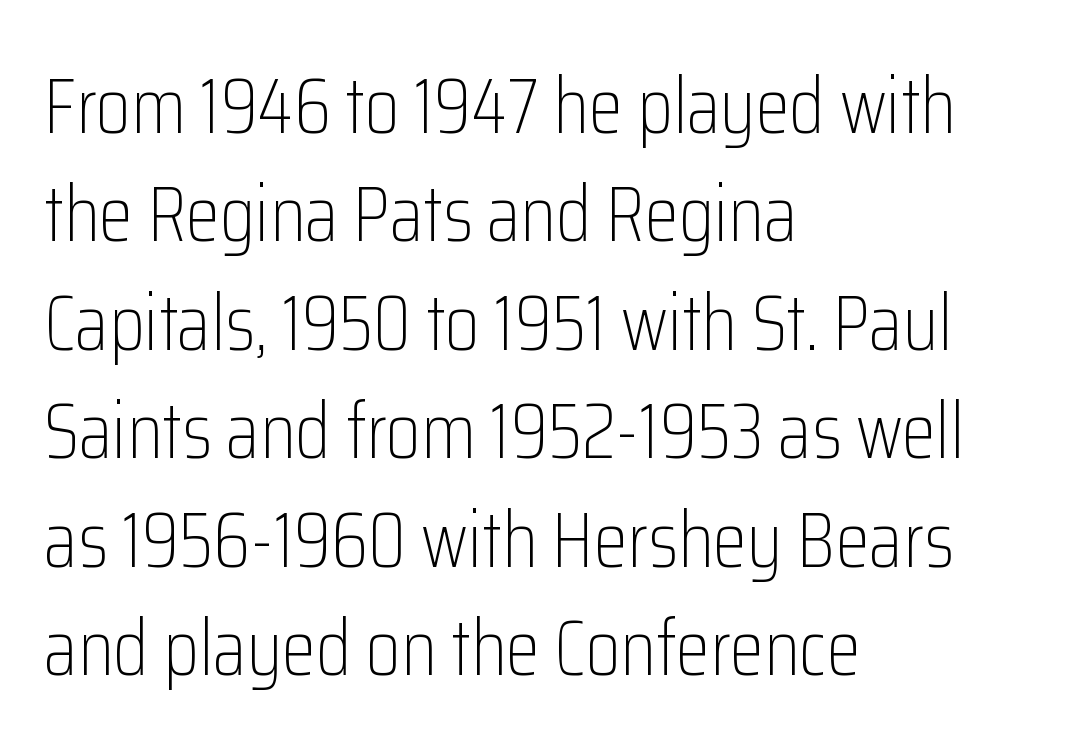
The image shows 78 px light, condensed sans-serif type, upright; set left-aligned, normal line spacing (1.39x), normal letter spacing, not underlined; low stroke contrast and a medium x-height.
